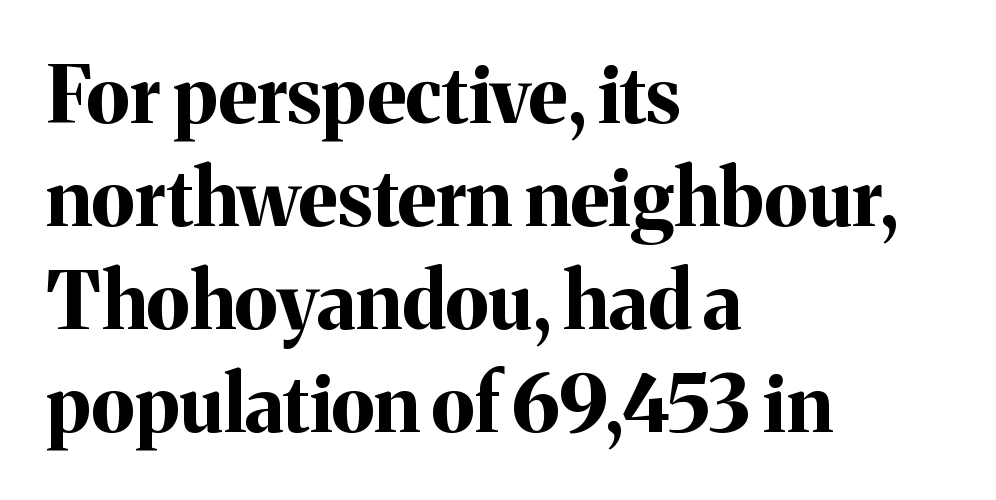
Glyph-to-glyph distance matches everyday printed text. Vertical strokes here are truly vertical. Weight: bold. The type family on display is of the serif kind.
